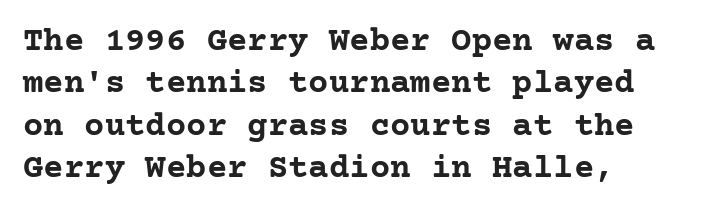
{"serif": "yes", "italic": "no", "bold": "yes", "weight": "semibold", "width": "normal", "stroke_contrast": "low", "x_height": "medium", "underline": "no", "align": "left", "line_spacing": "normal", "line_spacing_ratio": 1.25, "letter_spacing": "normal", "letter_spacing_em": 0.0, "glyph_px": 34}
